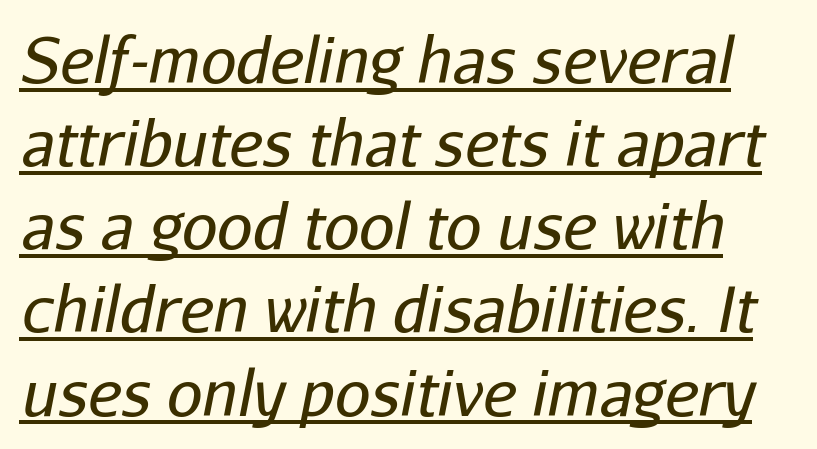
The image shows 63 px regular-weight type, italic (leaning right); set normal line spacing (1.32x), normal letter spacing, underlined; low stroke contrast and a medium x-height.
